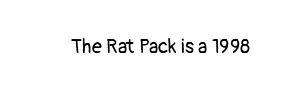
Q: Is the text bold? A: No.
Q: Is the text italic (slanted)? A: No, it is upright.
Q: Is the text underlined? A: No.
Q: Is the spacing between letters normal or unusually wide? A: Normal.
